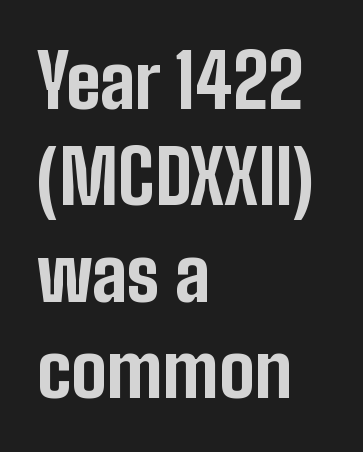
Type without underlining. The rows are spaced the way most documents space them. In terms of weight, the rendering is a true, heavy bold. Serifs: no, the terminals of the letterforms are clean. Do the letters lean? They stand straight. Is this a fixed-width face? No — the glyphs have proportional, varying widths.
